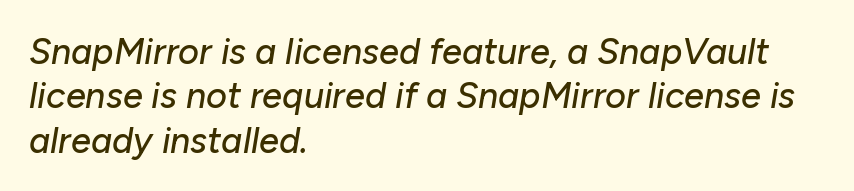
Q: Is the text italic (slanted)? A: Yes, it leans right by about 10 degrees.
Q: Is the text underlined? A: No.
Q: How is the paragraph aligned? A: Left-aligned.
Q: Is the spacing between letters normal or unusually wide? A: Normal.
Q: Width (condensed, normal, or wide)? A: Normal.
Q: Stroke contrast? A: Low.
Q: x-height? A: Medium.
Q: Monospaced? A: No.
